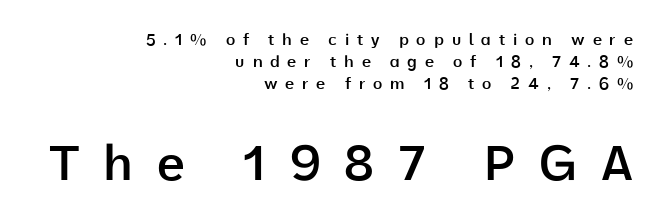
The rendering uses natural spacing where letterforms have individual widths. If you drew a line through each stem, it would be perfectly vertical. Students, note that the glyphs here are deliberately spaced far apart. To sum up the face: it is a sans, with no serifs. Larger block? The one below; the one above is distinctly smaller.
